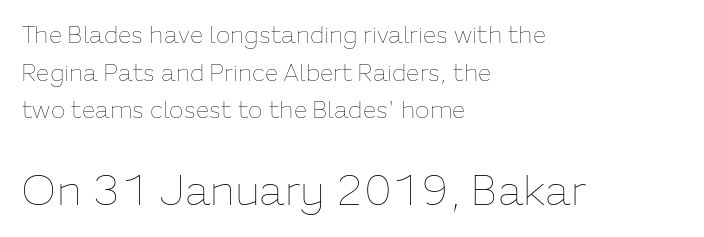
Q: Is the text bold? A: No.
Q: Is the text italic (slanted)? A: No, it is upright.
Q: Is the text underlined? A: No.
Q: How is the paragraph aligned? A: Left-aligned.
Q: Is the spacing between letters normal or unusually wide? A: Normal.
Q: Is the spacing between lines tight, normal or loose? A: Normal.
Q: Which block of text is set in a larger size, the first (top) or the second (bottom)? A: The second (bottom) one.
Q: Width (condensed, normal, or wide)? A: Normal.
Q: Stroke contrast? A: Low.
Q: x-height? A: Medium.
Q: Monospaced? A: No.
